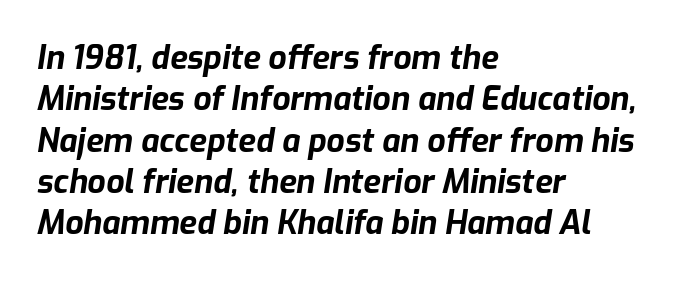
The image shows 32 px bold type, italic (leaning right); set left-aligned, normal line spacing (1.29x), normal letter spacing, not underlined; low stroke contrast and a medium x-height.
